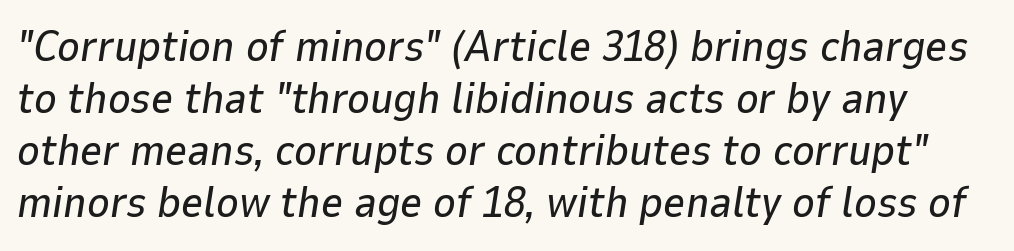
This sample uses plain, unmodified letter spacing. Rule under the text: the space is simply empty. The letters advance in unequal steps, a hallmark of proportional type. Slant detected: the letters are inclined.
